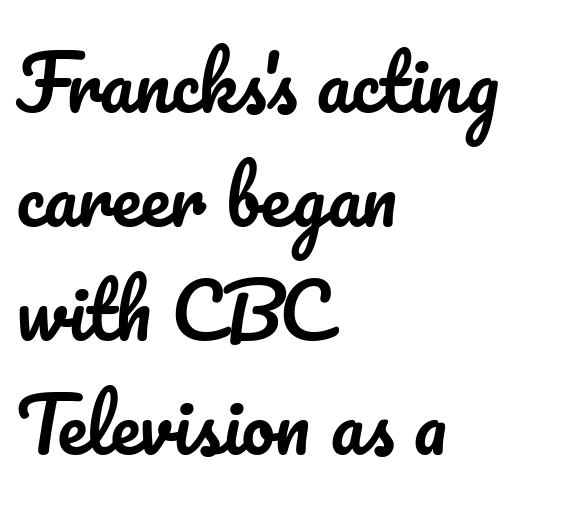
Q: Is the text italic (slanted)? A: Yes.
Q: Is the text underlined? A: No.
Q: How is the paragraph aligned? A: Left-aligned.
Q: Is the spacing between letters normal or unusually wide? A: Normal.
Q: Is the spacing between lines tight, normal or loose? A: Normal.
Q: Width (condensed, normal, or wide)? A: Normal.
Q: Stroke contrast? A: Low.
Q: x-height? A: Small.
Q: Monospaced? A: No.
